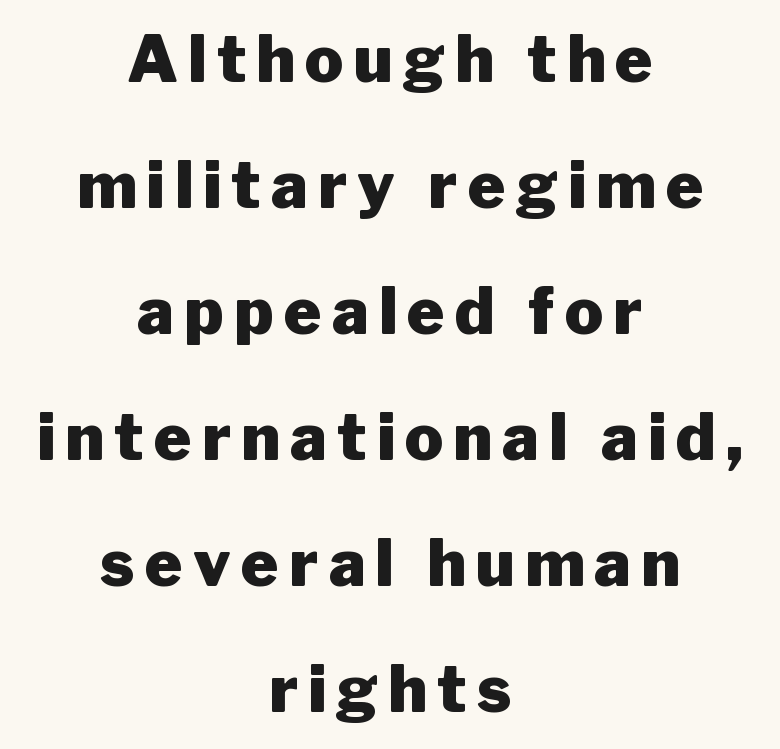
Q: Is the text bold? A: Yes.
Q: Is the text italic (slanted)? A: No, it is upright.
Q: Is the typeface a serif or a sans-serif typeface? A: Sans-serif.
Q: Is the text underlined? A: No.
Q: How is the paragraph aligned? A: Centered.
Q: Is the spacing between lines tight, normal or loose? A: Loose.
Q: Width (condensed, normal, or wide)? A: Normal.
Q: Stroke contrast? A: Low.
Q: x-height? A: Medium.
Q: Monospaced? A: No.
